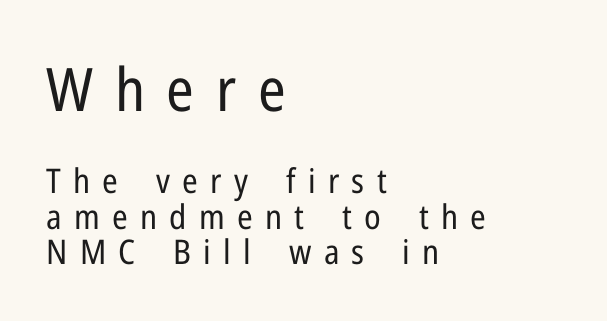
{"serif": "no", "italic": "no", "bold": "no", "weight": "regular", "width": "condensed", "stroke_contrast": "low", "x_height": "medium", "monospaced": "no", "underline": "no", "align": "left", "line_spacing": "tight", "line_spacing_ratio": 1.04, "letter_spacing": "wide", "letter_spacing_em": 0.36, "larger_block": "first", "size_ratio": 1.76, "glyph_px": 60}
